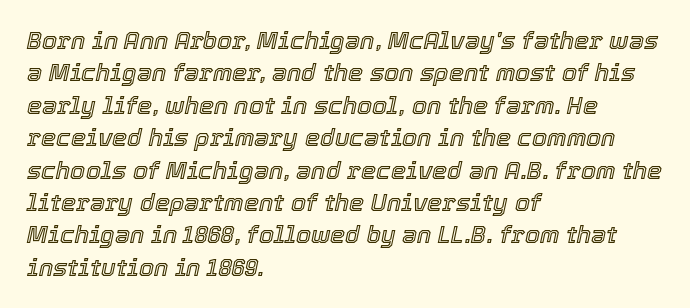
Vertical spacing — default. A student would call this left alignment; a typographer would say flush left, rag right. Does the lettering tilt? It does — this is italic. This rendering leaves character spacing at its baseline value. Words float on clear page, feet unadorned.
